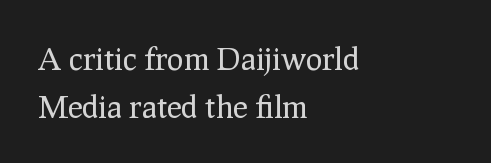
The typography opts for an upright posture over an oblique one. Summary of weight: not heavy and not bold. You could not count columns in this text — the font is proportionally spaced. Beneath every word, the page is bare.
